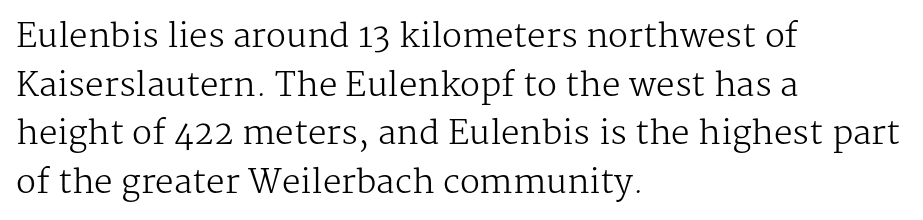
The image shows 33 px regular-weight serif type, upright; set left-aligned, normal line spacing (1.47x), normal letter spacing, not underlined; medium stroke contrast and a medium x-height.
